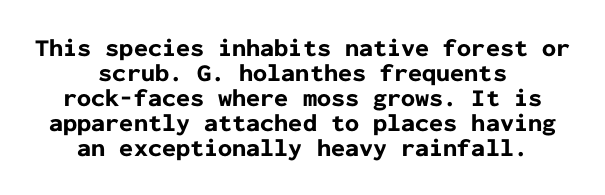
Reading down the block, each line starts at a different indent, mirrored at its end. Upright lettering throughout. The passage shown has conventional tracking throughout. Leading: reduced. Beneath every word, the page is bare. In terms of weight, the rendering is a true, heavy bold.
